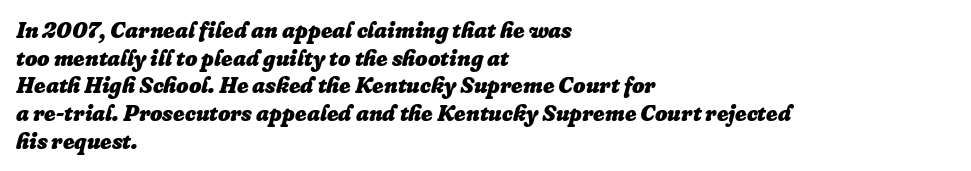
Q: Is the text bold? A: Yes.
Q: Is the text italic (slanted)? A: Yes, it leans right by about 16 degrees.
Q: Is the text underlined? A: No.
Q: How is the paragraph aligned? A: Left-aligned.
Q: Is the spacing between letters normal or unusually wide? A: Normal.
Q: Is the spacing between lines tight, normal or loose? A: Normal.
